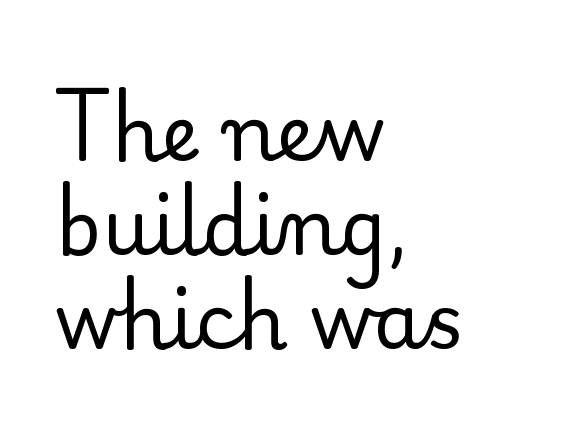
Q: Is the text bold? A: No.
Q: Is the text italic (slanted)? A: No, it is upright.
Q: Is the typeface a serif or a sans-serif typeface? A: Serif.
Q: Is the text underlined? A: No.
Q: How is the paragraph aligned? A: Left-aligned.
Q: Is the spacing between letters normal or unusually wide? A: Normal.
Q: Width (condensed, normal, or wide)? A: Normal.
Q: Stroke contrast? A: Low.
Q: x-height? A: Small.
Q: Monospaced? A: No.
